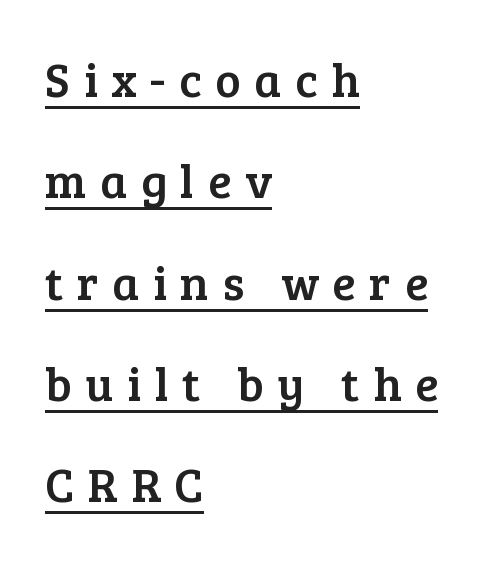
The passage shown is typed in a proportional face where columns would drift. A baseline rule has been typeset under these characters. Does extra space separate the letters? Yes, quite a lot of it. Classification — serif.
